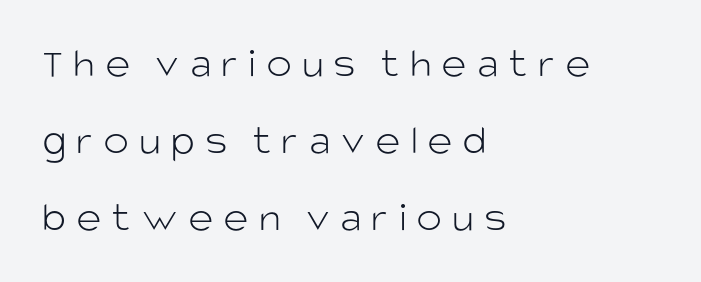
The image shows 43 px light sans-serif type, upright; set left-aligned, line spacing 1.79x, unusually wide letter spacing (+0.23 em), not underlined; low stroke contrast and a large x-height.
